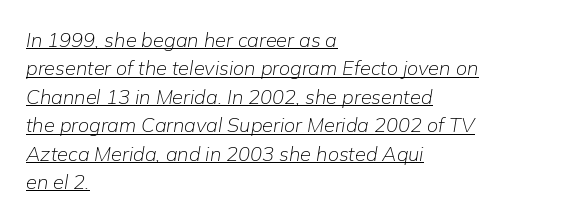
The image shows 20 px text type, italic (leaning right); set left-aligned, normal line spacing (1.42x), normal letter spacing, underlined.
